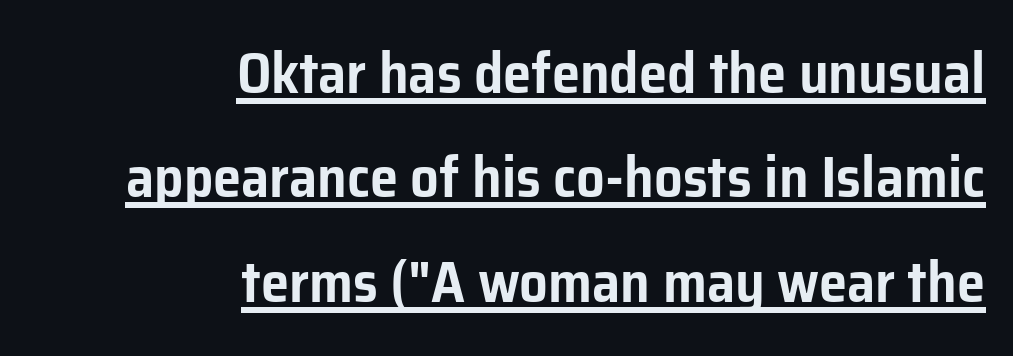
Q: Is the text italic (slanted)? A: No, it is upright.
Q: Is the typeface a serif or a sans-serif typeface? A: Sans-serif.
Q: Is the text underlined? A: Yes.
Q: How is the paragraph aligned? A: Right-aligned.
Q: Is the spacing between letters normal or unusually wide? A: Normal.
Q: Width (condensed, normal, or wide)? A: Normal.
Q: Stroke contrast? A: Low.
Q: x-height? A: Medium.
Q: Monospaced? A: No.
